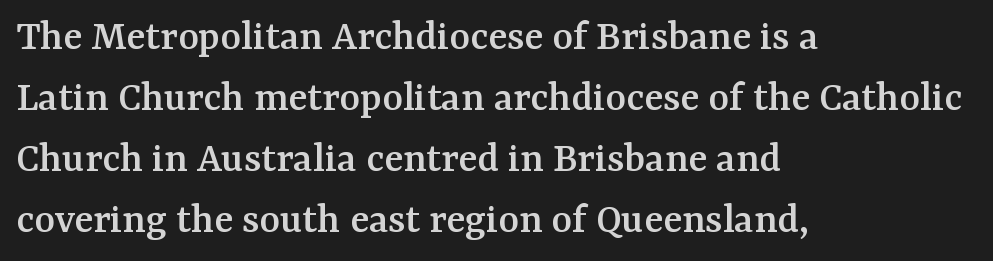
Unlike a clean sans, this face finishes its strokes with serifs. The strip under each line holds only bare page. The face used here is proportionally spaced, like ordinary book or web type. When letters stand straight like this, we call the style roman or upright.
